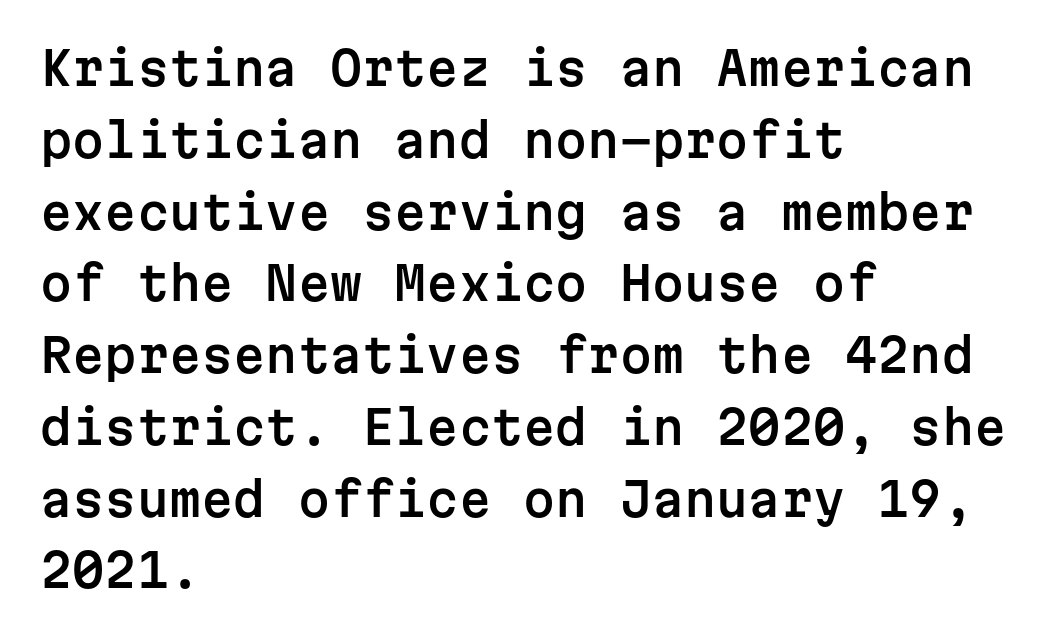
Vertical spacing — default. Characters follow at the spacing the type designer built in. Each letter, wide or thin by design, is forced into the same width here. Glance below the letters and you will spot only blank space. Tall strokes in this sample are plumb rather than angled. In terms of letterform style, serifs are entirely absent.
